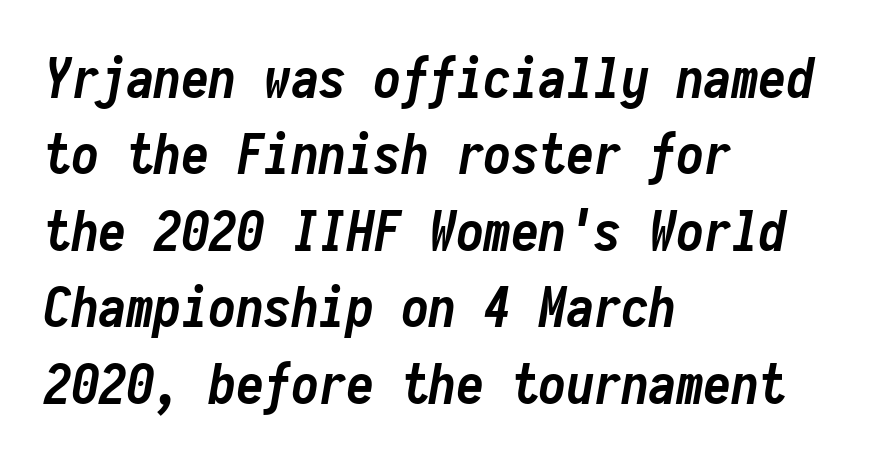
Q: Is the text bold? A: Yes.
Q: Is the text italic (slanted)? A: Yes, it leans right by about 10 degrees.
Q: Is the text underlined? A: No.
Q: How is the paragraph aligned? A: Left-aligned.
Q: Is the spacing between letters normal or unusually wide? A: Normal.
Q: Is the spacing between lines tight, normal or loose? A: Normal.
Q: Width (condensed, normal, or wide)? A: Condensed.
Q: Stroke contrast? A: Low.
Q: x-height? A: Medium.
Q: Monospaced? A: Yes.
